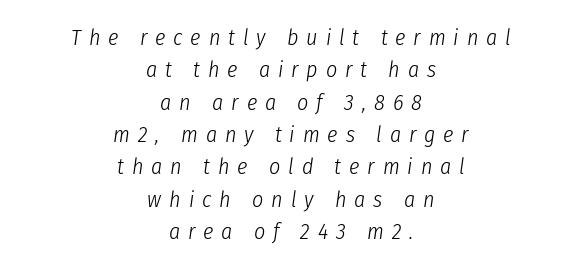
The image shows 22 px text type, italic (leaning right); set centered, normal line spacing (1.47x), unusually wide letter spacing (+0.36 em), not underlined.
